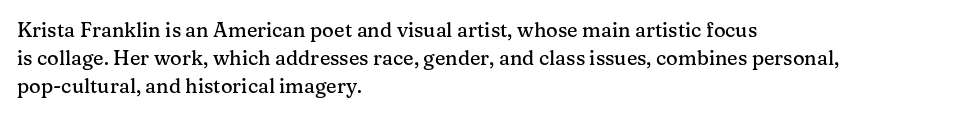
The image shows 20 px text type, upright; set left-aligned, normal line spacing (1.39x), normal letter spacing, not underlined.
